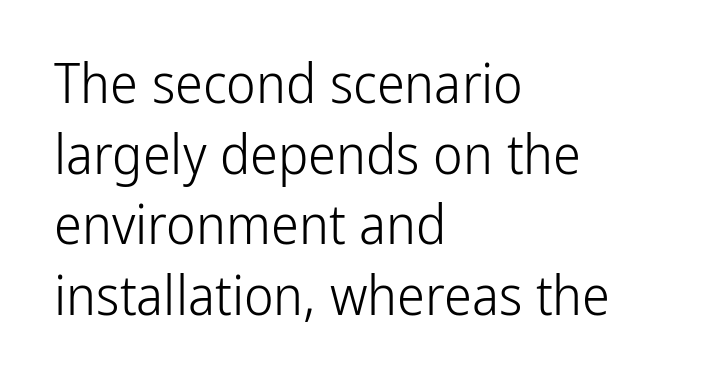
The image shows 56 px light, condensed sans-serif type, upright; set left-aligned, normal line spacing (1.26x), normal letter spacing, not underlined; low stroke contrast and a medium x-height.
